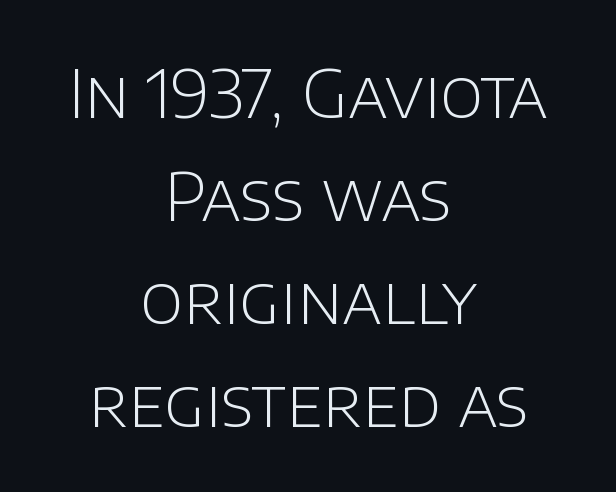
{"serif": "no", "italic": "no", "bold": "no", "weight": "light", "width": "normal", "stroke_contrast": "low", "x_height": "large", "monospaced": "no", "underline": "no", "align": "center", "line_spacing": "normal", "line_spacing_ratio": 1.56, "letter_spacing": "normal", "letter_spacing_em": 0.0, "glyph_px": 66}
